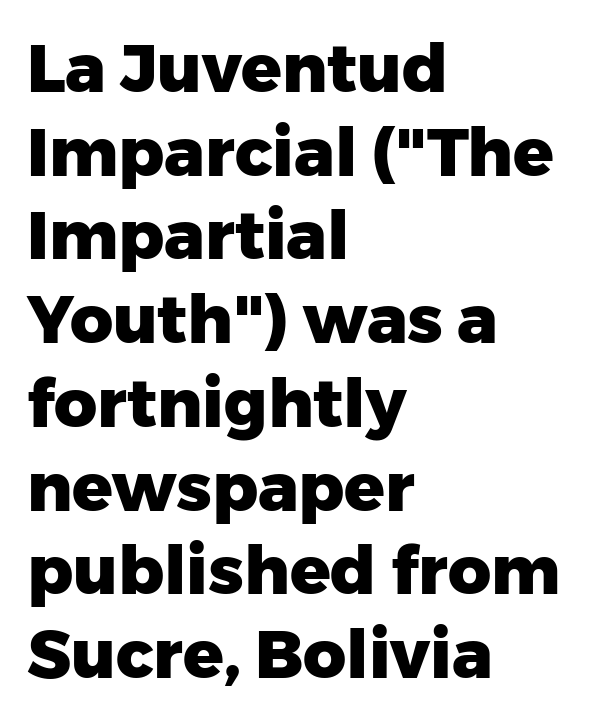
The space between consecutive lines is moderate. The space beneath each line is pristine and unruled. The axis of the letterforms is exactly vertical. Strong, thick strokes mark this as bold type.
